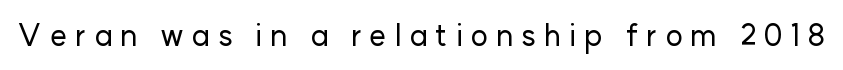
{"serif": "no", "italic": "no", "width": "normal", "stroke_contrast": "low", "x_height": "medium", "monospaced": "no", "underline": "no", "letter_spacing": "wide", "letter_spacing_em": 0.26, "glyph_px": 30}
